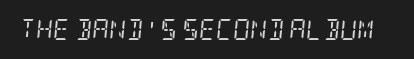
Unmarked baselines from the first word to the last. Slant detected: the letters are inclined. Unbolded letterforms with no extra heft. Between one letter and the next there's only the usual sliver of space.
